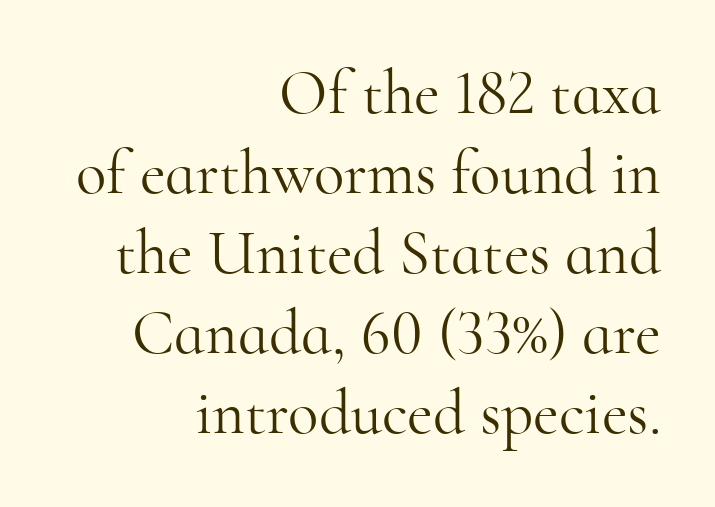
The image shows 63 px light serif type, upright; set right-aligned, normal line spacing (1.27x), normal letter spacing, not underlined; high stroke contrast and a small x-height.
